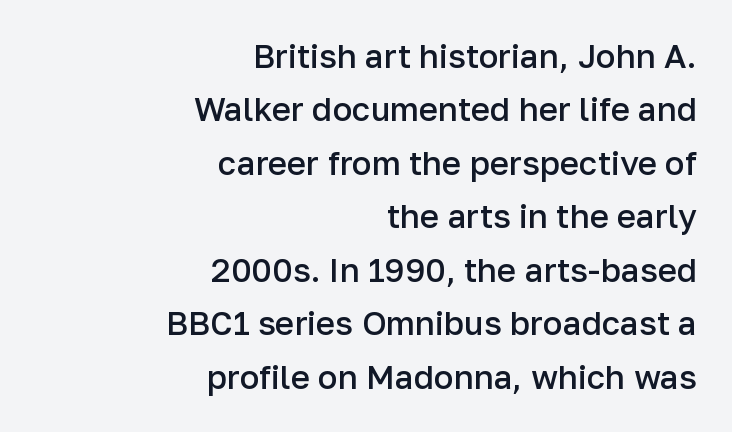
The image shows 33 px semibold sans-serif type, upright; set right-aligned, normal line spacing (1.62x), normal letter spacing, not underlined; low stroke contrast and a medium x-height.
